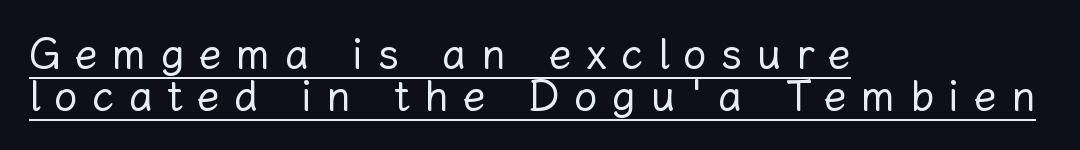
The image shows 42 px regular-weight type, upright; set left-aligned, tight line spacing (0.99x), unusually wide letter spacing (+0.34 em), underlined; low stroke contrast and a medium x-height.
